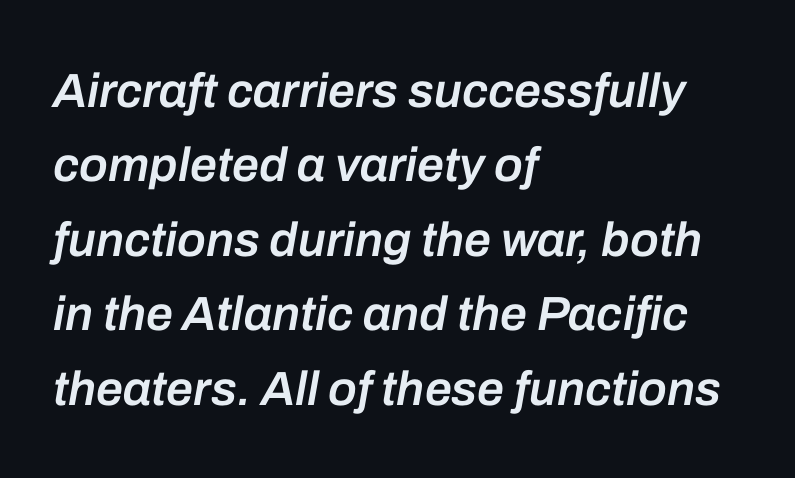
{"italic": "yes", "lean": "right", "slant_degrees": 10, "bold": "semi", "weight": "semibold", "width": "normal", "stroke_contrast": "low", "x_height": "medium", "monospaced": "no", "underline": "no", "align": "left", "line_spacing": "normal", "line_spacing_ratio": 1.55, "letter_spacing": "normal", "letter_spacing_em": 0.0, "glyph_px": 48}
